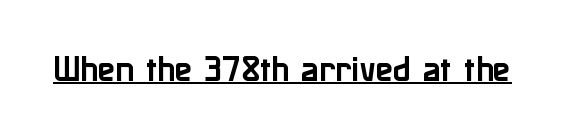
The image shows 29 px sans-serif type, upright; set normal letter spacing, underlined; low stroke contrast and a medium x-height.
